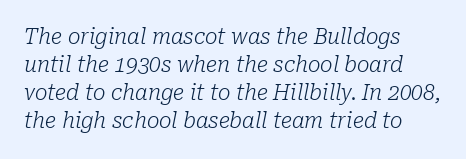
A normal amount of white space separates one row of letters from the next. These glyphs show unthickened strokes, regular width or finer. Notice how the stems are inclined rather than vertical — that's the hallmark of italics. The area under the type is left untouched. Letter spacing: default.
